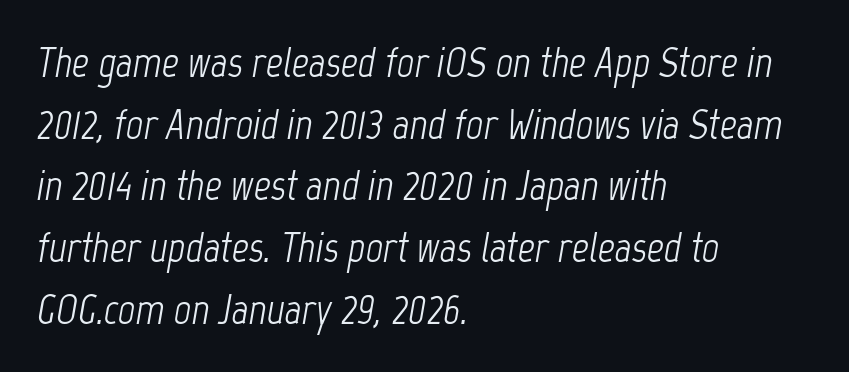
Q: Is the text bold? A: No.
Q: Is the text italic (slanted)? A: Yes, it leans right by about 12 degrees.
Q: Is the text underlined? A: No.
Q: How is the paragraph aligned? A: Left-aligned.
Q: Is the spacing between letters normal or unusually wide? A: Normal.
Q: Is the spacing between lines tight, normal or loose? A: Normal.
Q: Width (condensed, normal, or wide)? A: Condensed.
Q: Stroke contrast? A: Low.
Q: x-height? A: Medium.
Q: Monospaced? A: No.
